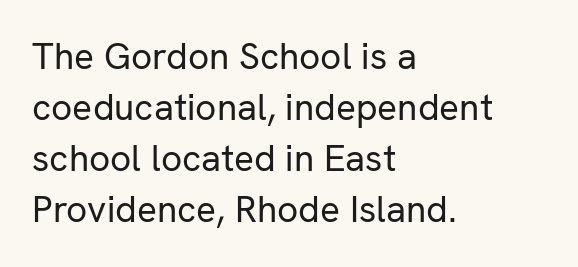
{"serif": "no", "italic": "no", "bold": "no", "weight": "regular", "width": "normal", "stroke_contrast": "low", "x_height": "medium", "monospaced": "no", "underline": "no", "align": "left", "line_spacing": "normal", "line_spacing_ratio": 1.38, "letter_spacing": "normal", "letter_spacing_em": 0.0, "glyph_px": 37}
